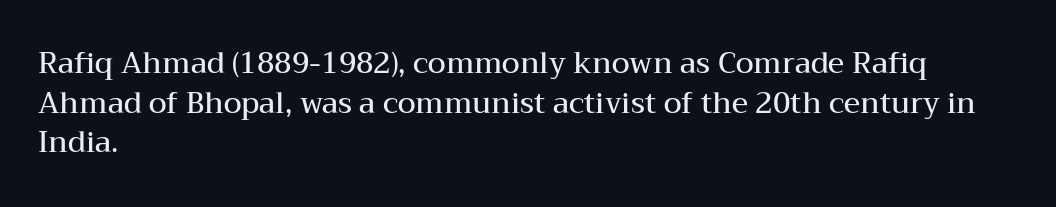
Q: Is the text bold? A: Semi-bold.
Q: Is the text italic (slanted)? A: No, it is upright.
Q: Is the typeface a serif or a sans-serif typeface? A: Serif.
Q: Is the text underlined? A: No.
Q: How is the paragraph aligned? A: Left-aligned.
Q: Is the spacing between letters normal or unusually wide? A: Normal.
Q: Is the spacing between lines tight, normal or loose? A: Normal.
Q: Width (condensed, normal, or wide)? A: Wide.
Q: Stroke contrast? A: Medium.
Q: x-height? A: Medium.
Q: Monospaced? A: No.
